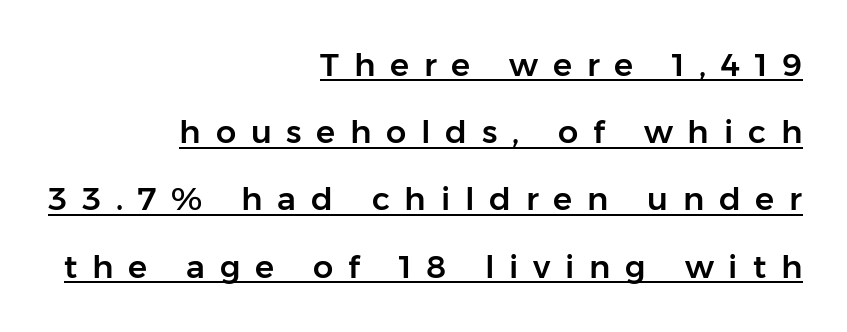
Character widths vary here, with narrow letters taking less room than wide ones. The type family on display is of the sans-serif kind. The rendered words wear a rule along their underside. Each line ends at the same right margin while the left side varies.
